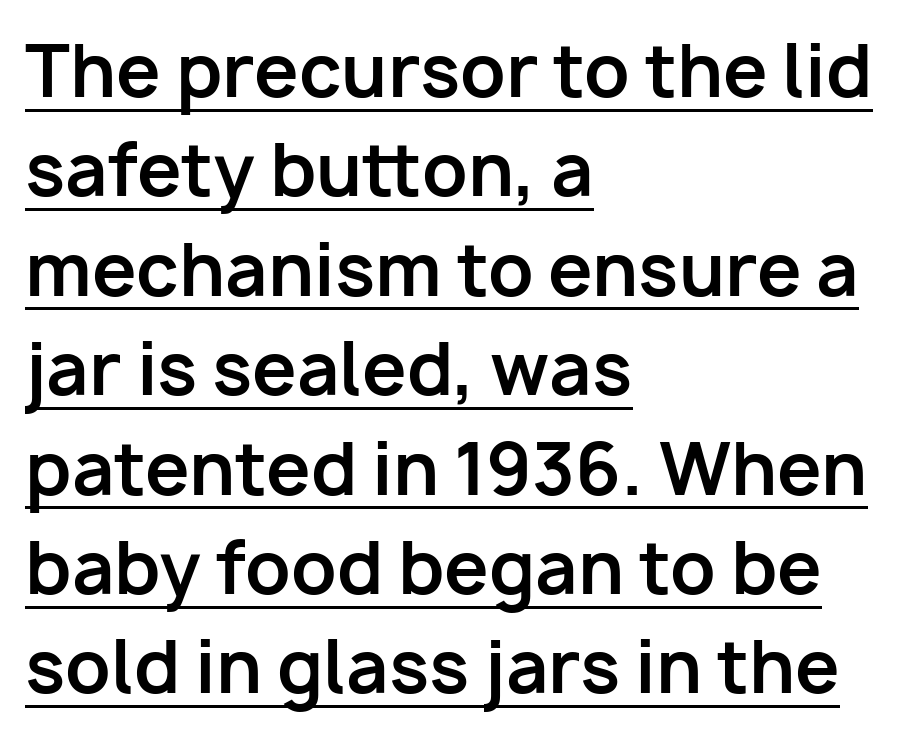
The image shows 71 px bold sans-serif type, upright; set left-aligned, normal line spacing (1.4x), normal letter spacing, underlined; low stroke contrast and a medium x-height.
